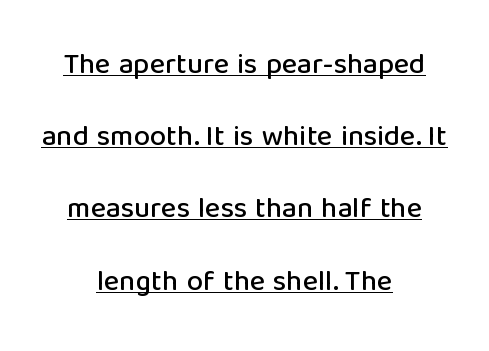
What stands out about the letter spacing? Nothing — it is the standard amount. Note: no serifs on the glyphs. The lines are quadded center. Leading is clearly above the norm, producing a sparse column. Looks like regular typesetting: each glyph gets only the width it needs.
